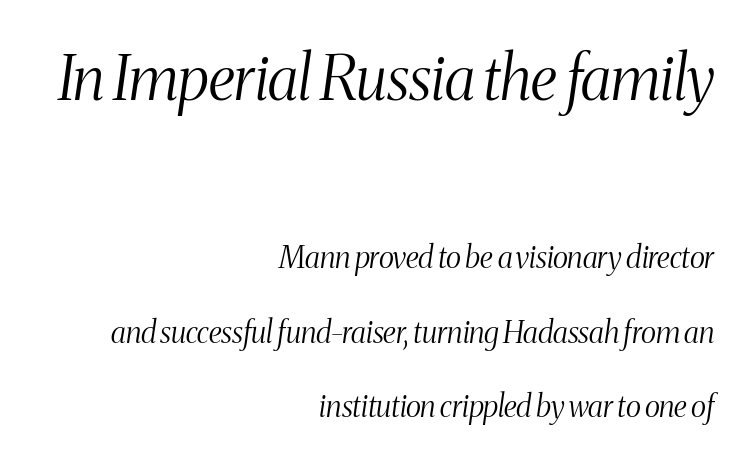
{"serif": "yes", "italic": "yes", "lean": "right", "slant_degrees": 8, "bold": "no", "weight": "light", "width": "condensed", "stroke_contrast": "medium", "x_height": "medium", "monospaced": "no", "underline": "no", "align": "right", "line_spacing": "loose", "line_spacing_ratio": 2.47, "letter_spacing": "normal", "letter_spacing_em": 0.0, "larger_block": "first", "size_ratio": 2.03, "glyph_px": 61}
